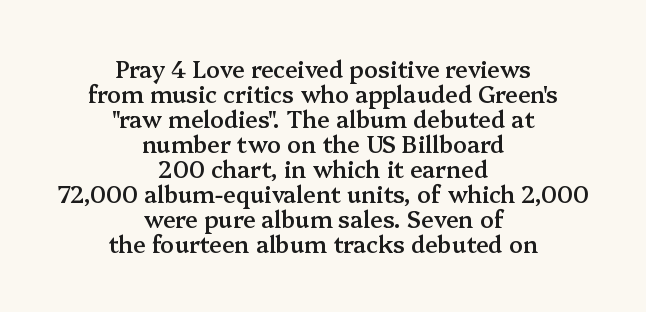
Q: Is the text bold? A: Semi-bold.
Q: Is the text italic (slanted)? A: No, it is upright.
Q: Is the text underlined? A: No.
Q: How is the paragraph aligned? A: Centered.
Q: Is the spacing between letters normal or unusually wide? A: Normal.
Q: Is the spacing between lines tight, normal or loose? A: Tight.
